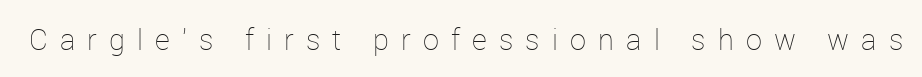
{"italic": "no", "bold": "no", "weight": "thin", "width": "normal", "stroke_contrast": "low", "x_height": "medium", "monospaced": "no", "underline": "no", "letter_spacing": "wide", "letter_spacing_em": 0.42, "glyph_px": 29}
